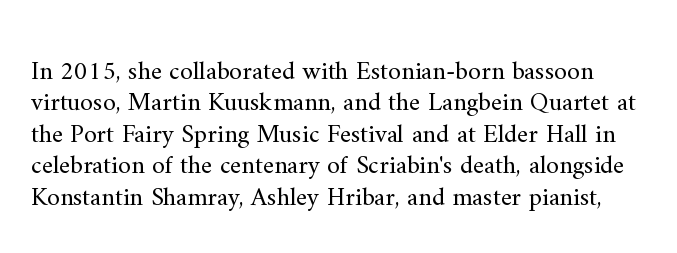
Beneath every word, the page is bare. Tracking here is standard; glyphs follow each other at the usual distance. These glyphs show unthickened strokes, regular width or finer. Notice how the stems are strictly vertical — no italics here.
